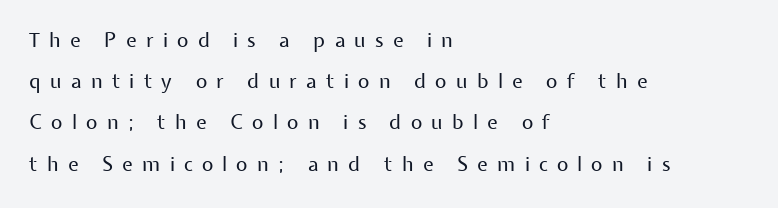
{"italic": "no", "bold": "no", "underline": "no", "align": "left", "line_spacing": "loose", "line_spacing_ratio": 2.06, "letter_spacing": "wide", "letter_spacing_em": 0.46, "glyph_px": 20}
